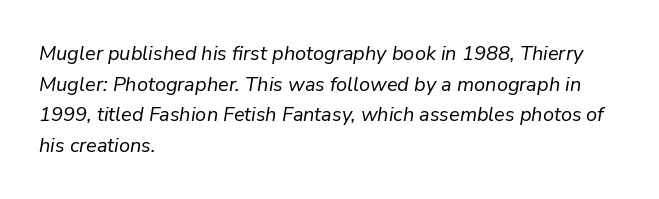
{"italic": "yes", "lean": "right", "slant_degrees": 9, "bold": "no", "underline": "no", "align": "left", "line_spacing": "normal", "line_spacing_ratio": 1.53, "letter_spacing": "normal", "letter_spacing_em": 0.0, "glyph_px": 20}
